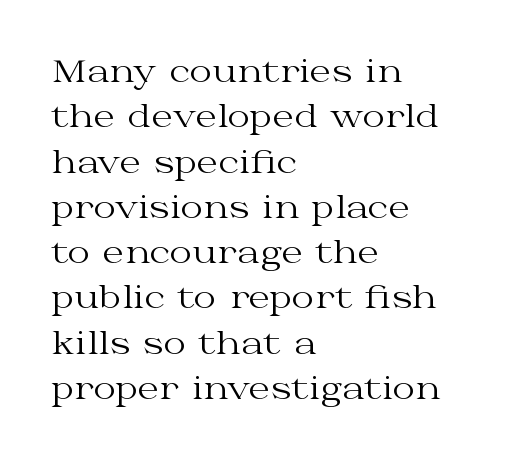
Q: Is the text bold? A: No.
Q: Is the text italic (slanted)? A: No, it is upright.
Q: Is the typeface a serif or a sans-serif typeface? A: Serif.
Q: Is the text underlined? A: No.
Q: How is the paragraph aligned? A: Left-aligned.
Q: Is the spacing between letters normal or unusually wide? A: Normal.
Q: Is the spacing between lines tight, normal or loose? A: Normal.
Q: Width (condensed, normal, or wide)? A: Wide.
Q: Stroke contrast? A: Medium.
Q: x-height? A: Medium.
Q: Monospaced? A: No.
